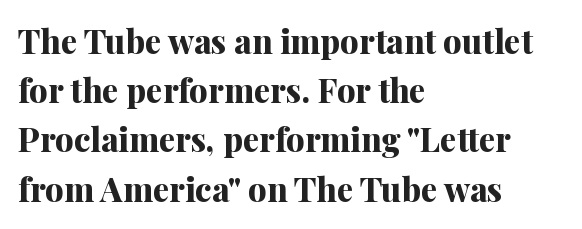
{"serif": "yes", "italic": "no", "bold": "yes", "weight": "bold", "width": "normal", "stroke_contrast": "medium", "x_height": "medium", "monospaced": "no", "underline": "no", "align": "left", "line_spacing": "normal", "line_spacing_ratio": 1.49, "letter_spacing": "normal", "letter_spacing_em": 0.0, "glyph_px": 33}
